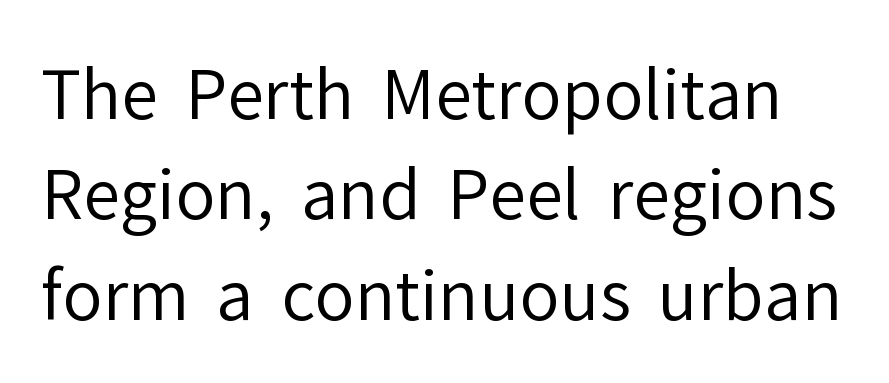
Q: Is the text bold? A: No.
Q: Is the text italic (slanted)? A: No, it is upright.
Q: Is the typeface a serif or a sans-serif typeface? A: Sans-serif.
Q: Is the text underlined? A: No.
Q: Is the spacing between letters normal or unusually wide? A: Normal.
Q: Is the spacing between lines tight, normal or loose? A: Normal.
Q: Width (condensed, normal, or wide)? A: Normal.
Q: Stroke contrast? A: Low.
Q: x-height? A: Medium.
Q: Monospaced? A: No.
